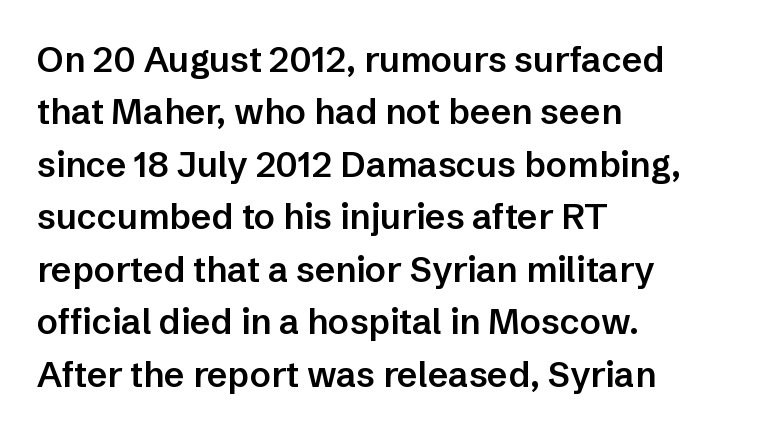
Q: Is the text bold? A: Semi-bold.
Q: Is the text italic (slanted)? A: No, it is upright.
Q: Is the typeface a serif or a sans-serif typeface? A: Sans-serif.
Q: Is the text underlined? A: No.
Q: How is the paragraph aligned? A: Left-aligned.
Q: Is the spacing between letters normal or unusually wide? A: Normal.
Q: Is the spacing between lines tight, normal or loose? A: Normal.
Q: Width (condensed, normal, or wide)? A: Normal.
Q: Stroke contrast? A: Low.
Q: x-height? A: Medium.
Q: Monospaced? A: No.
